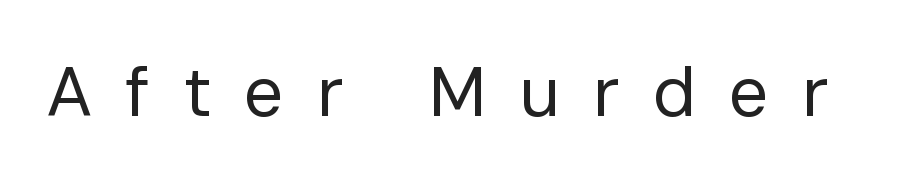
The image shows 70 px regular-weight sans-serif type, upright; set unusually wide letter spacing (+0.47 em), not underlined; low stroke contrast and a medium x-height.
